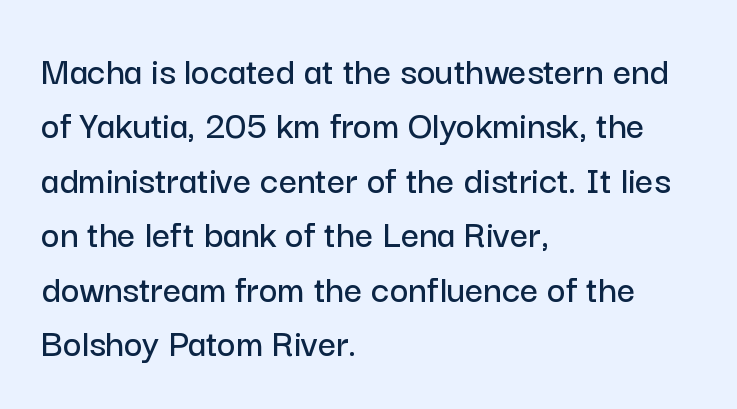
{"serif": "no", "italic": "no", "width": "normal", "stroke_contrast": "low", "x_height": "medium", "monospaced": "no", "underline": "no", "align": "left", "line_spacing": "normal", "line_spacing_ratio": 1.36, "letter_spacing": "normal", "letter_spacing_em": 0.0, "glyph_px": 40}
